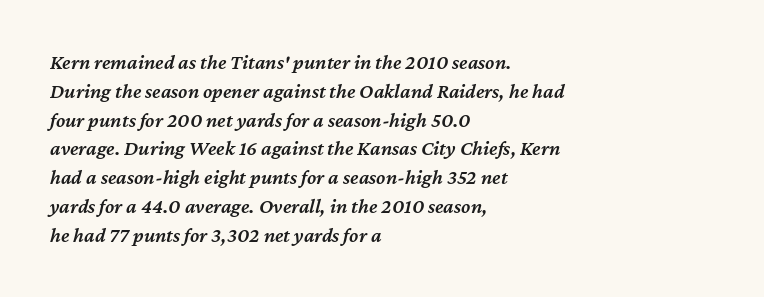
Descenders hang freely into open space. All the whitespace from short lines collects on the right. Summary of vertical rhythm: regular, with standard interline spacing. Italic: yes, the glyphs are oblique.
